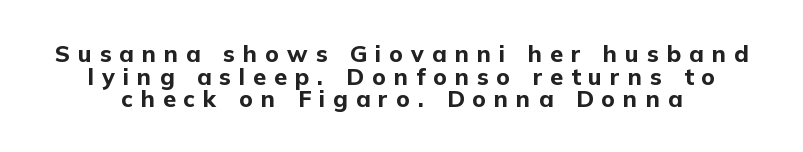
The space directly below the letters is spotless. The tracking jumps out immediately: characters are airy and widely separated. The letters stand upright; this is a roman face. Interline gaps are noticeably narrow in this sample. Is the type bold? Yes — the strokes are clearly thick and heavy.
